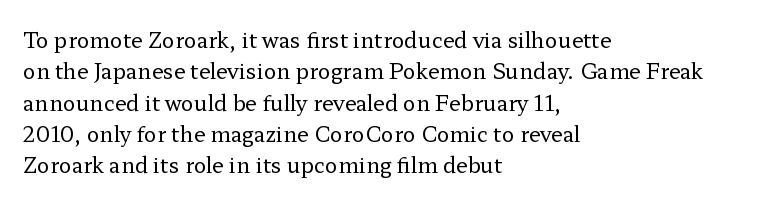
{"italic": "no", "bold": "no", "underline": "no", "align": "left", "line_spacing": "normal", "line_spacing_ratio": 1.49, "letter_spacing": "normal", "letter_spacing_em": 0.0, "glyph_px": 21}
